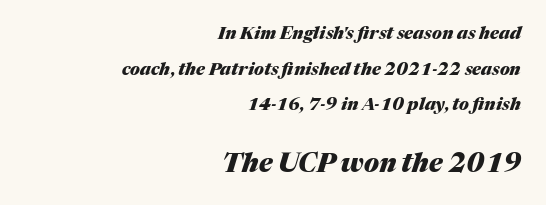
The image shows 26 px bold type, italic (leaning right); set right-aligned, loose line spacing (2.09x), normal letter spacing, not underlined; the second (bottom) block is 1.53x larger.
